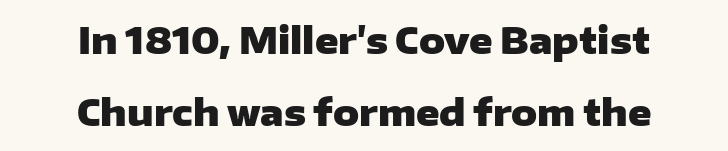
{"serif": "no", "italic": "no", "bold": "yes", "weight": "heavy", "width": "wide", "stroke_contrast": "low", "x_height": "medium", "monospaced": "no", "underline": "no", "align": "center", "line_spacing": "loose", "line_spacing_ratio": 2.01, "letter_spacing": "normal", "letter_spacing_em": 0.0, "glyph_px": 36}
